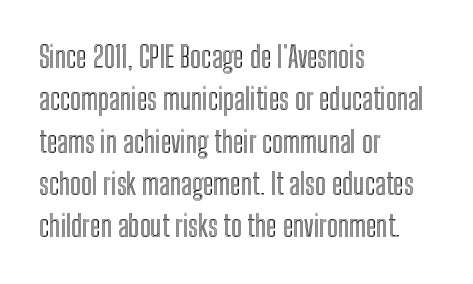
Varying glyph widths throughout — classic text-font behaviour. Horizontally, the lines are justified to the leading edge only. The axis of the letterforms is exactly vertical. The string is rendered with underlining switched off. The line texture is even and compact thanks to regular tracking. The passage shown stacks its lines at a standard gap.
